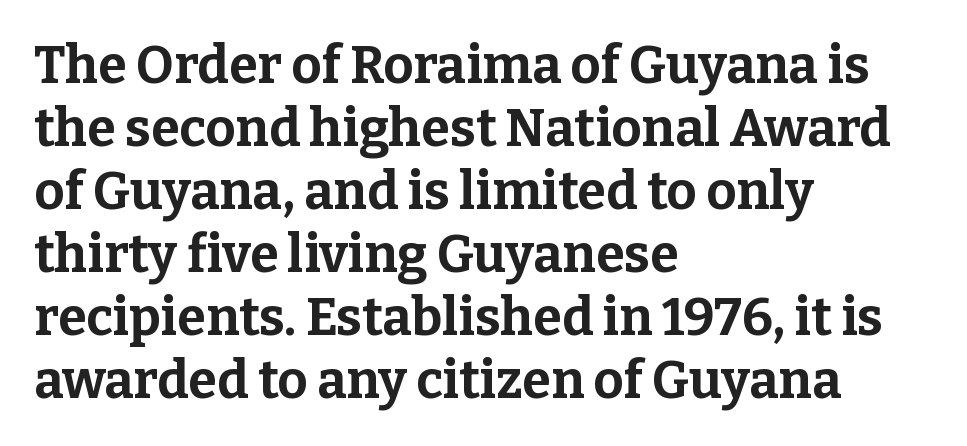
Students, note that the glyphs here touch the page at normal intervals. Varying glyph widths throughout — classic text-font behaviour. The passage shown is not underscored anywhere. Typeset ragged right — the left edge is the straight one. Notice how the stems are strictly vertical — no italics here. The characters look thick and weighty, a clear bold.
